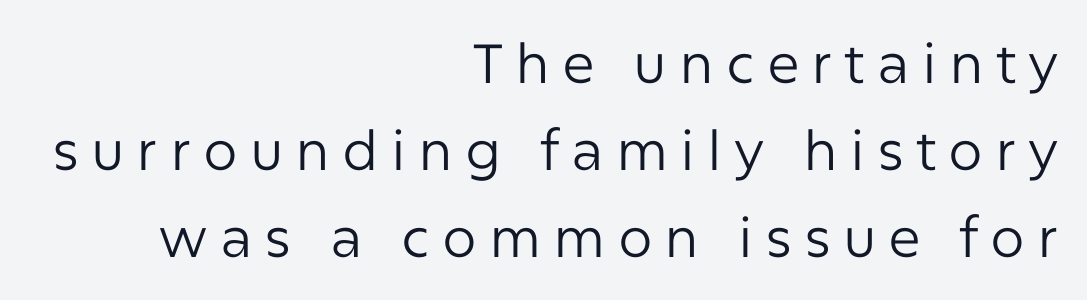
The image shows 55 px regular-weight sans-serif type, upright; set right-aligned, normal line spacing (1.58x), unusually wide letter spacing (+0.22 em), not underlined; low stroke contrast and a medium x-height.
